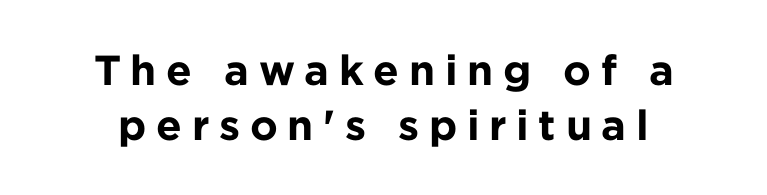
Q: Is the text bold? A: Yes.
Q: Is the text italic (slanted)? A: No, it is upright.
Q: Is the typeface a serif or a sans-serif typeface? A: Sans-serif.
Q: Is the text underlined? A: No.
Q: Is the spacing between letters normal or unusually wide? A: Unusually wide.
Q: Is the spacing between lines tight, normal or loose? A: Normal.
Q: Width (condensed, normal, or wide)? A: Normal.
Q: Stroke contrast? A: Low.
Q: x-height? A: Medium.
Q: Monospaced? A: No.
